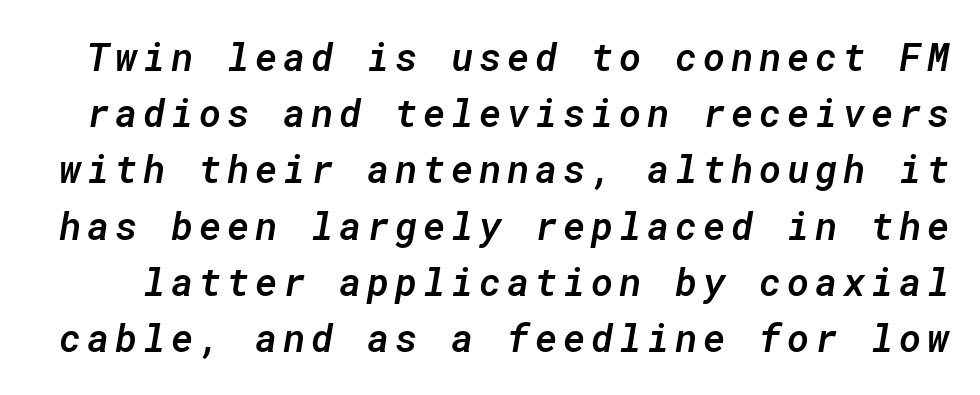
Q: Is the text bold? A: Semi-bold.
Q: Is the text italic (slanted)? A: Yes, it leans right by about 10 degrees.
Q: Is the text underlined? A: No.
Q: Is the spacing between lines tight, normal or loose? A: Normal.
Q: Width (condensed, normal, or wide)? A: Normal.
Q: Stroke contrast? A: Low.
Q: x-height? A: Medium.
Q: Monospaced? A: Yes.
